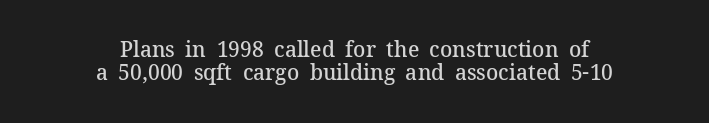
{"italic": "no", "bold": "semi", "underline": "no", "align": "center", "line_spacing": "tight", "line_spacing_ratio": 1.08, "letter_spacing": "normal", "letter_spacing_em": 0.0, "glyph_px": 21}
